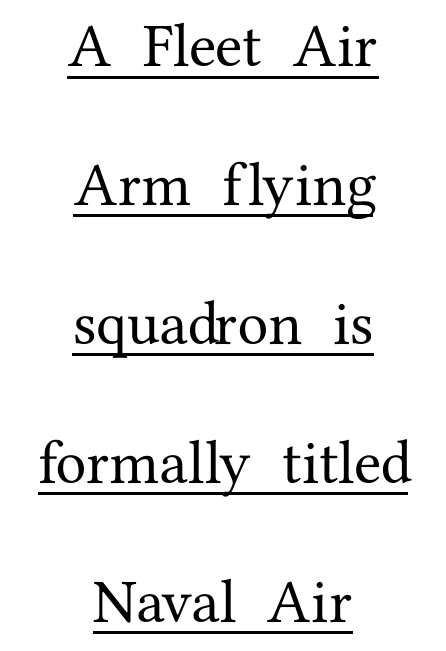
{"serif": "yes", "italic": "no", "width": "normal", "stroke_contrast": "medium", "x_height": "medium", "monospaced": "no", "underline": "yes", "align": "center", "line_spacing": "loose", "line_spacing_ratio": 2.24, "letter_spacing": "normal", "letter_spacing_em": 0.0, "glyph_px": 62}
